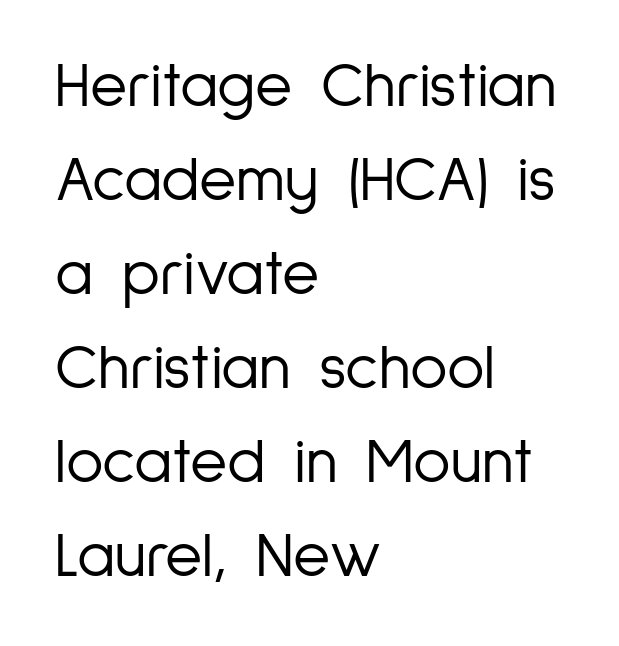
{"serif": "no", "italic": "no", "bold": "no", "weight": "light", "width": "condensed", "stroke_contrast": "low", "x_height": "medium", "monospaced": "no", "underline": "no", "align": "left", "line_spacing": "normal", "line_spacing_ratio": 1.47, "letter_spacing": "normal", "letter_spacing_em": 0.0, "glyph_px": 64}
